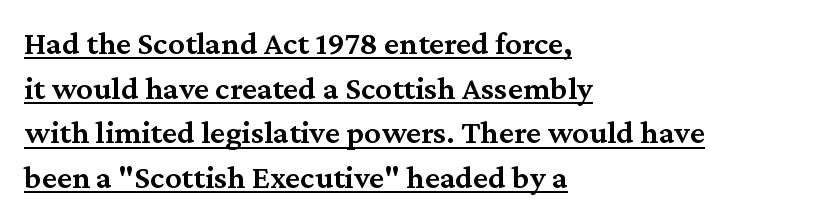
{"serif": "yes", "italic": "no", "bold": "semi", "weight": "semibold", "width": "normal", "stroke_contrast": "medium", "x_height": "medium", "monospaced": "no", "underline": "yes", "align": "left", "line_spacing": "normal", "line_spacing_ratio": 1.35, "letter_spacing": "normal", "letter_spacing_em": 0.0, "glyph_px": 33}
